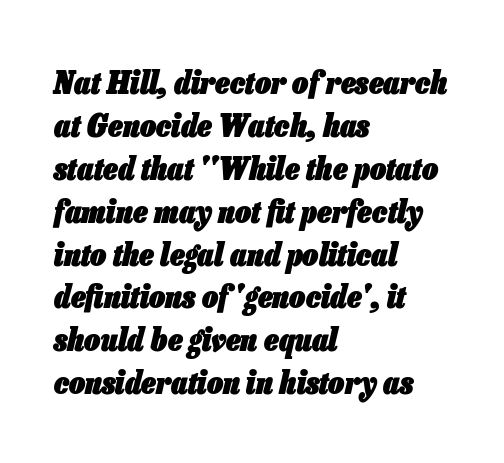
The image shows 32 px heavy, condensed type, italic (leaning right); set left-aligned, normal line spacing (1.34x), normal letter spacing, not underlined; low stroke contrast and a medium x-height.
